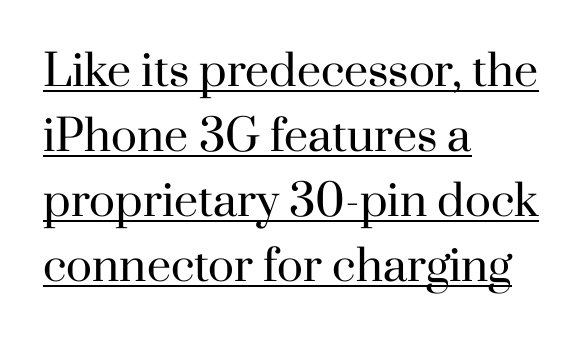
Letterform terminals end in serifs throughout the passage. Look at the tracking — it's just the regular setting, nothing added. You can tell it's not italic because the verticals are truly vertical. This sample is left-justified, so line endings fall wherever the words run out. The specimen includes a rule beneath the text block's lines.
